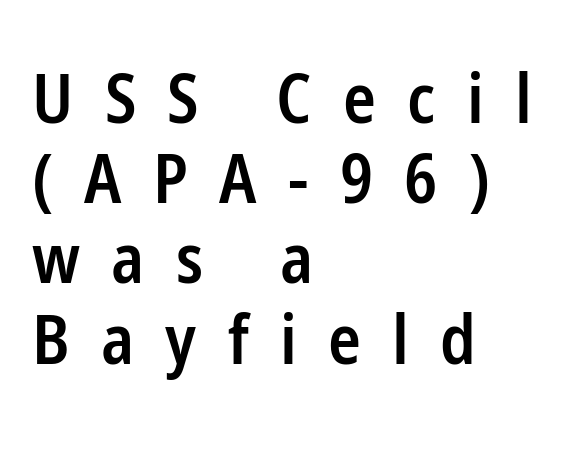
{"serif": "no", "italic": "no", "bold": "semi", "weight": "semibold", "width": "condensed", "stroke_contrast": "low", "x_height": "medium", "monospaced": "no", "underline": "no", "align": "left", "line_spacing_ratio": 1.18, "letter_spacing": "wide", "letter_spacing_em": 0.46, "glyph_px": 68}
